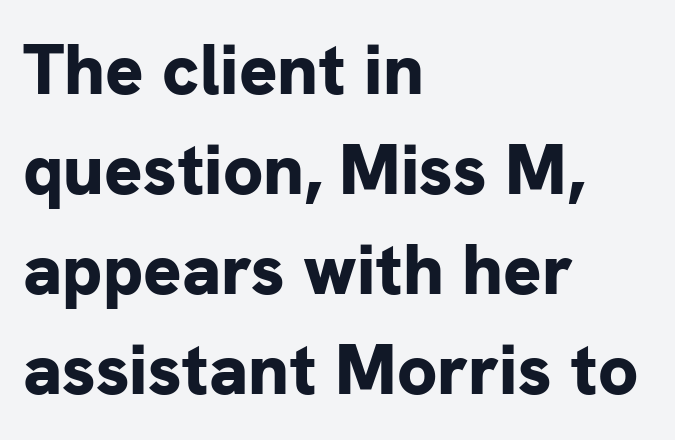
The image shows 71 px bold sans-serif type, upright; set left-aligned, normal line spacing (1.41x), normal letter spacing, not underlined; low stroke contrast and a medium x-height.
